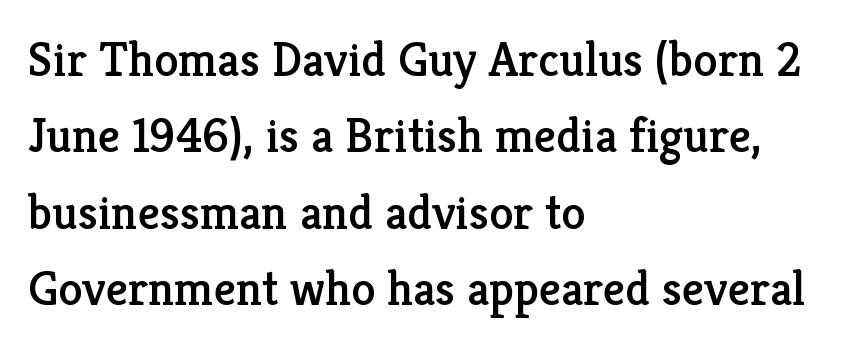
{"serif": "yes", "italic": "no", "width": "normal", "stroke_contrast": "low", "x_height": "medium", "monospaced": "no", "underline": "no", "align": "left", "line_spacing": "normal", "line_spacing_ratio": 1.56, "letter_spacing": "normal", "letter_spacing_em": 0.0, "glyph_px": 49}
